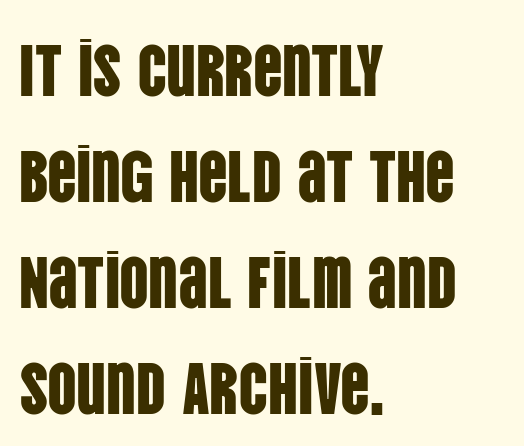
Q: Is the text italic (slanted)? A: No, it is upright.
Q: Is the typeface a serif or a sans-serif typeface? A: Sans-serif.
Q: Is the text underlined? A: No.
Q: How is the paragraph aligned? A: Left-aligned.
Q: Is the spacing between letters normal or unusually wide? A: Normal.
Q: Is the spacing between lines tight, normal or loose? A: Normal.
Q: Width (condensed, normal, or wide)? A: Condensed.
Q: Stroke contrast? A: Low.
Q: x-height? A: Large.
Q: Monospaced? A: No.
